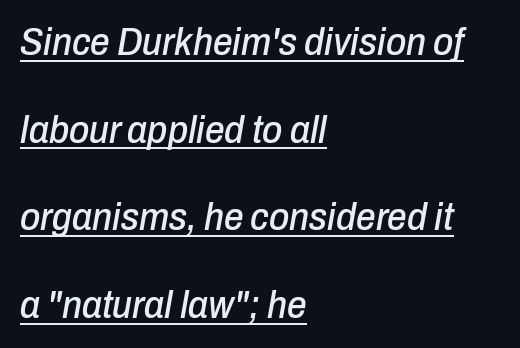
The image shows 39 px condensed type, italic (leaning right); set left-aligned, loose line spacing (2.25x), normal letter spacing, underlined; low stroke contrast and a medium x-height.
